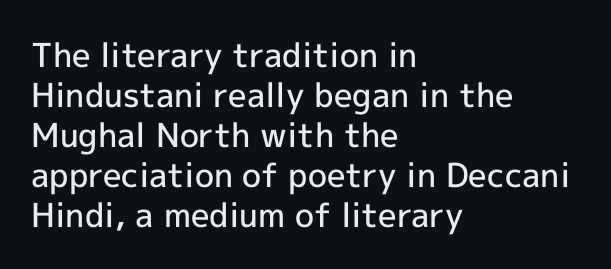
The image shows 33 px semibold sans-serif type, upright; set left-aligned, line spacing 1.21x, normal letter spacing, not underlined; a medium x-height.
